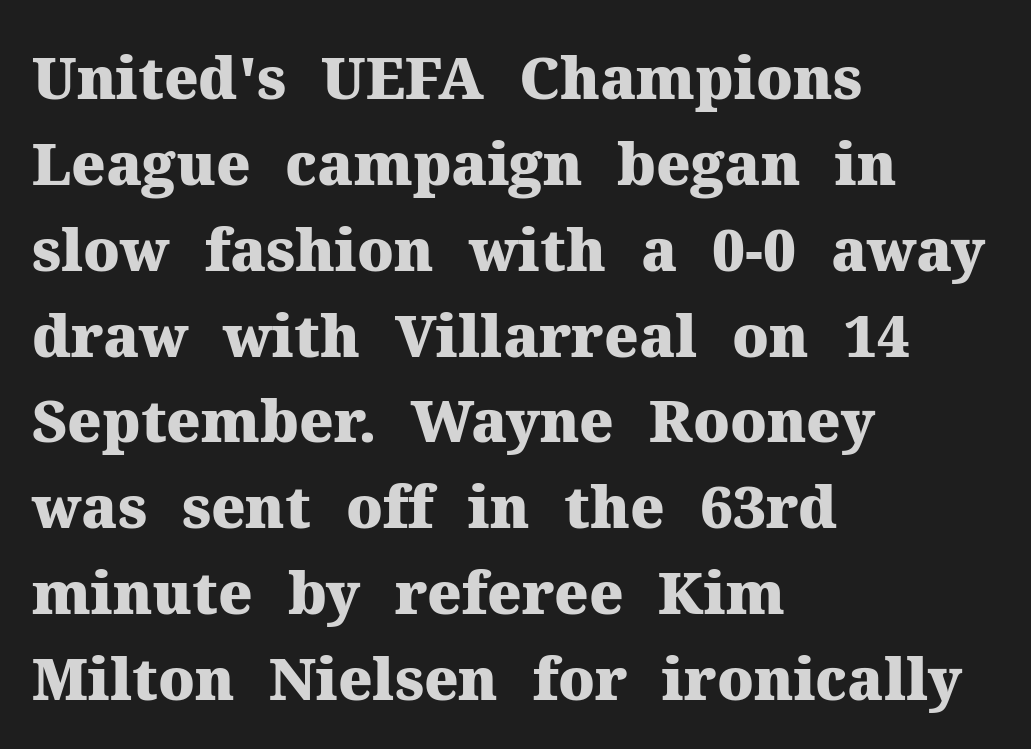
The image shows 58 px heavy serif type, upright; set left-aligned, normal line spacing (1.48x), normal letter spacing, not underlined; medium stroke contrast and a medium x-height.
